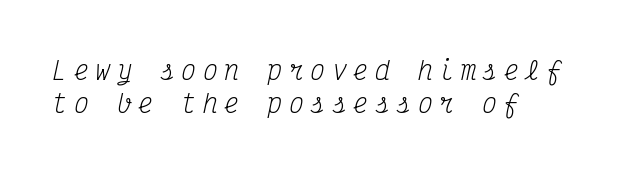
The image shows 25 px text type, italic (leaning right); set normal line spacing (1.34x), unusually wide letter spacing (+0.26 em), not underlined.
